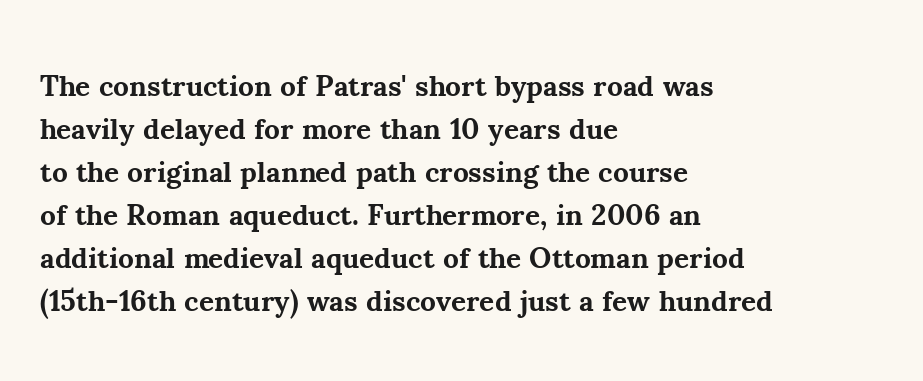
The image shows 29 px bold serif type, upright; set left-aligned, normal line spacing (1.48x), normal letter spacing, not underlined; medium stroke contrast and a small x-height.
